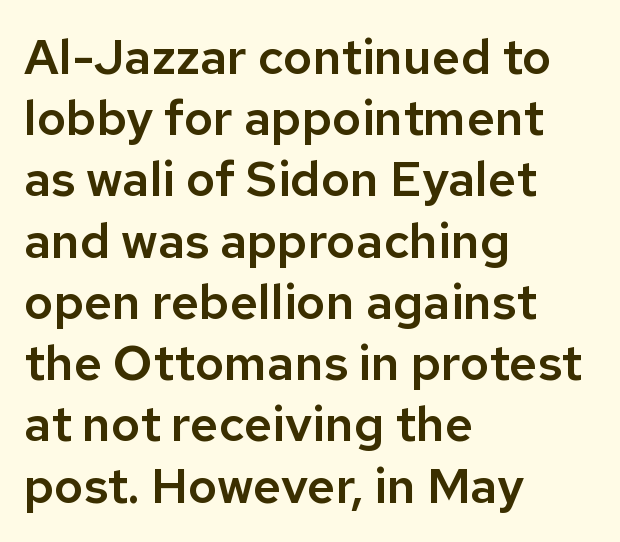
{"serif": "no", "italic": "no", "width": "normal", "stroke_contrast": "low", "x_height": "medium", "monospaced": "no", "underline": "no", "align": "left", "line_spacing": "normal", "line_spacing_ratio": 1.25, "letter_spacing": "normal", "letter_spacing_em": 0.0, "glyph_px": 49}
